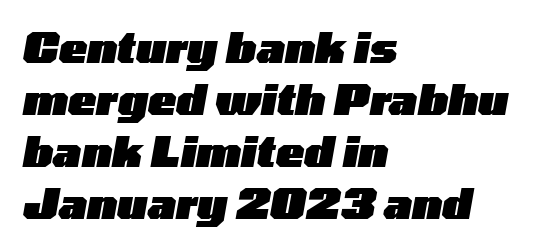
Q: Is the text bold? A: Yes.
Q: Is the text italic (slanted)? A: Yes, it leans right by about 10 degrees.
Q: Is the text underlined? A: No.
Q: How is the paragraph aligned? A: Left-aligned.
Q: Is the spacing between letters normal or unusually wide? A: Normal.
Q: Width (condensed, normal, or wide)? A: Wide.
Q: Stroke contrast? A: Low.
Q: x-height? A: Medium.
Q: Monospaced? A: No.
